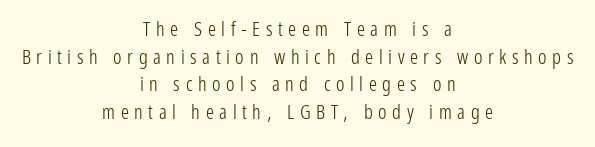
{"italic": "no", "bold": "no", "underline": "no", "align": "center", "line_spacing": "normal", "line_spacing_ratio": 1.38, "letter_spacing": "wide", "letter_spacing_em": 0.28, "glyph_px": 20}
